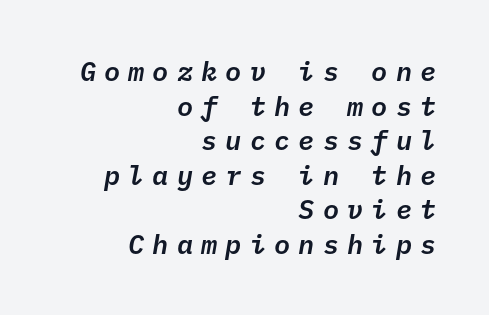
The image shows 27 px text type, italic (leaning right); set right-aligned, normal line spacing (1.28x), unusually wide letter spacing (+0.3 em), not underlined.
